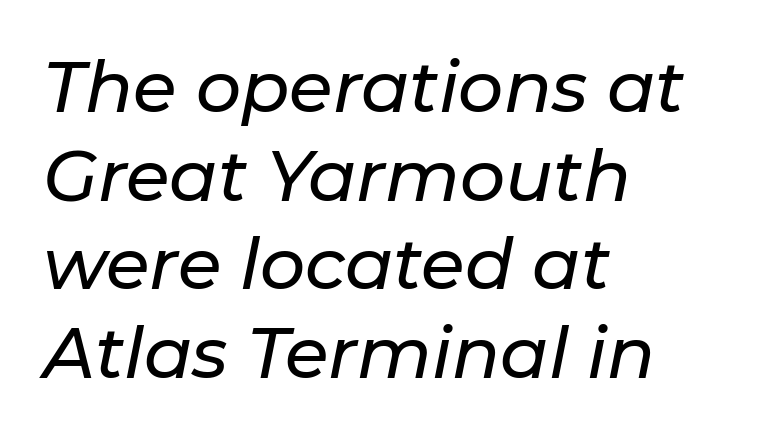
Nothing unusual about the tracking: characters are spaced as the font intends. You could not count columns in this text — the font is proportionally spaced. Decoration check: the copy has no underline. Interline gaps are of average width in this sample. Left-aligned paragraph, ragged on the right. Style check: oblique.
